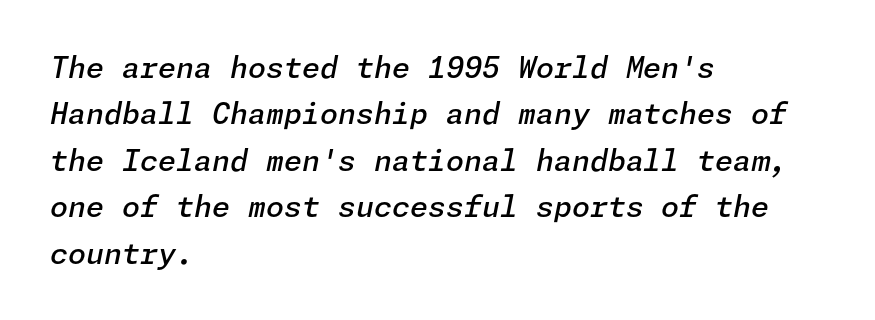
Bare-footed words on every line. Compared with ordinary roman type, these characters are visibly tilted. The text block is weighted toward the left margin, trailing off unevenly rightward. The rendering keeps characters at their native spacing. The passage shown is semibold, sitting just below true bold. This sample keeps an unexceptional amount of space between lines.
